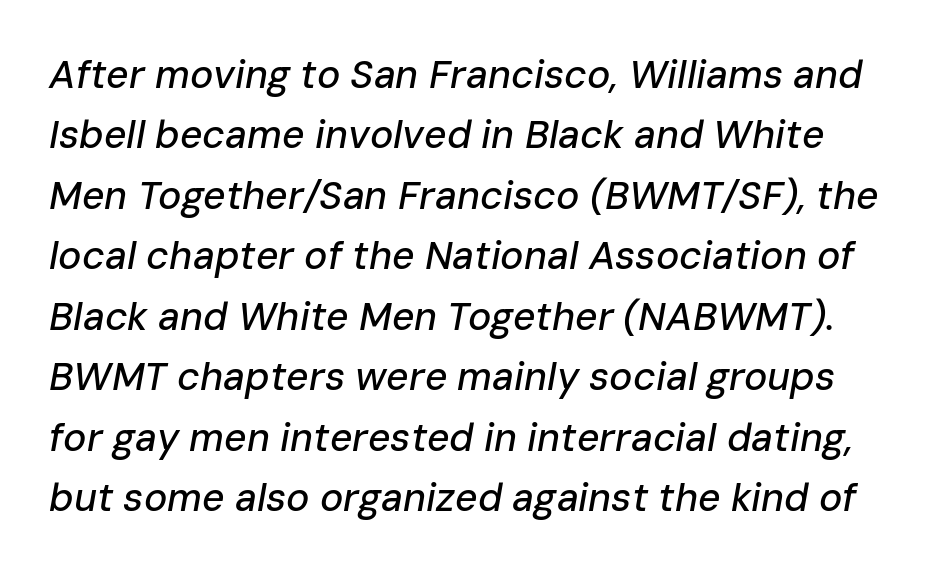
{"italic": "yes", "lean": "right", "slant_degrees": 10, "width": "normal", "stroke_contrast": "low", "x_height": "medium", "monospaced": "no", "underline": "no", "line_spacing": "normal", "line_spacing_ratio": 1.55, "letter_spacing": "normal", "letter_spacing_em": 0.0, "glyph_px": 39}
